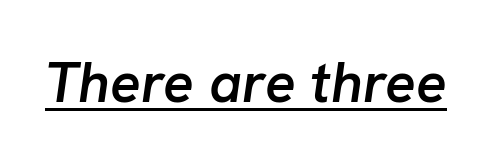
You can see a thin bar hugging the bottom of the glyphs. Each letter keeps its own natural width here, so spacing adapts to shape. Posture: slanted. The glyphs have the mass of a demibold cut, below bold.
